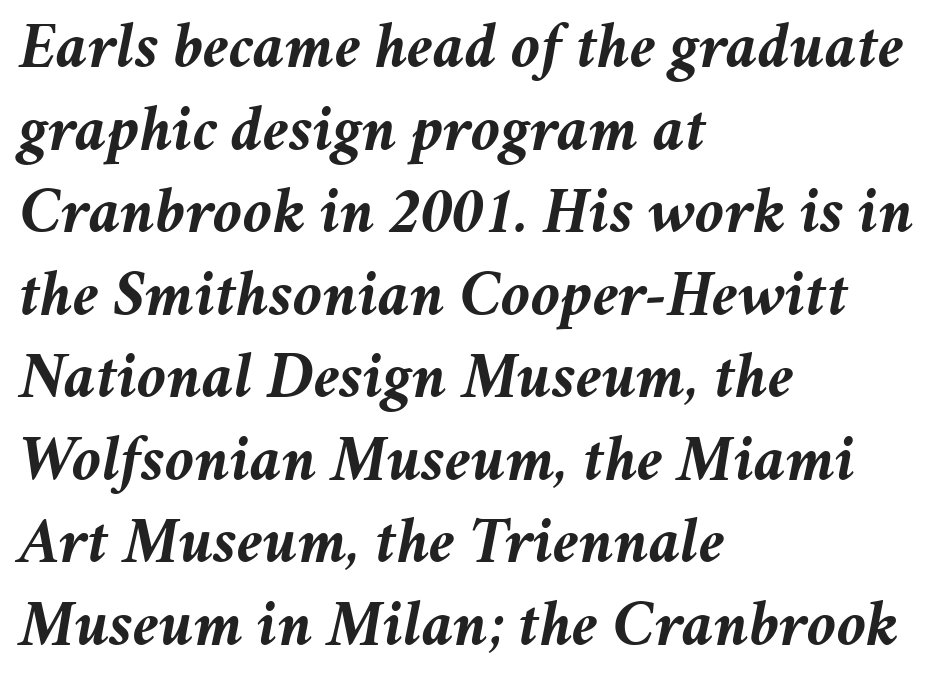
The image shows 65 px semibold type, italic (leaning right); set left-aligned, normal line spacing (1.27x), normal letter spacing, not underlined; medium stroke contrast and a medium x-height.
